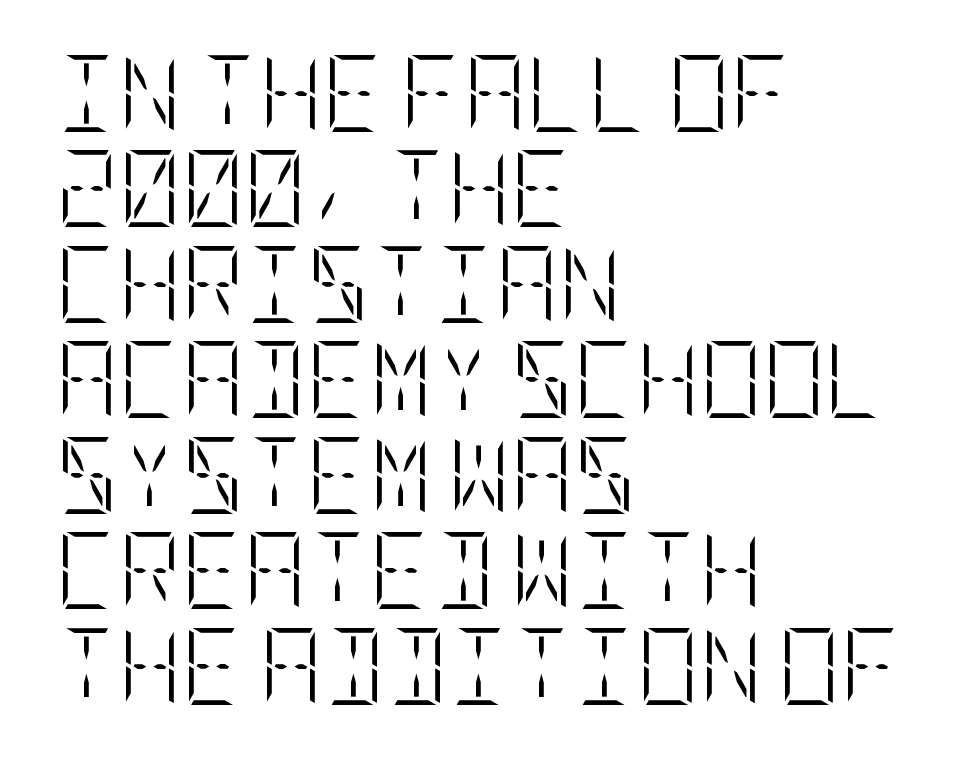
You can tell it's not italic because the verticals are truly vertical. Check the space under the baseline: it is left empty. This reads as an unemphasized weight, regular at the heaviest. Here the glyphs are tracked normally, forming tight word shapes. Each line starts at the same left margin while the right side varies.
